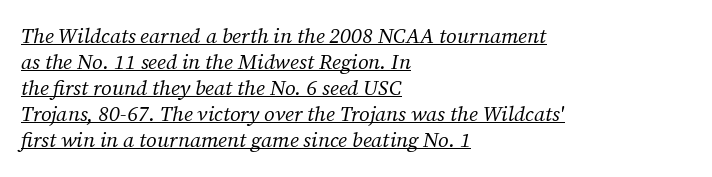
The image shows 21 px text type, italic (leaning right); set left-aligned, line spacing 1.24x, normal letter spacing, underlined.
